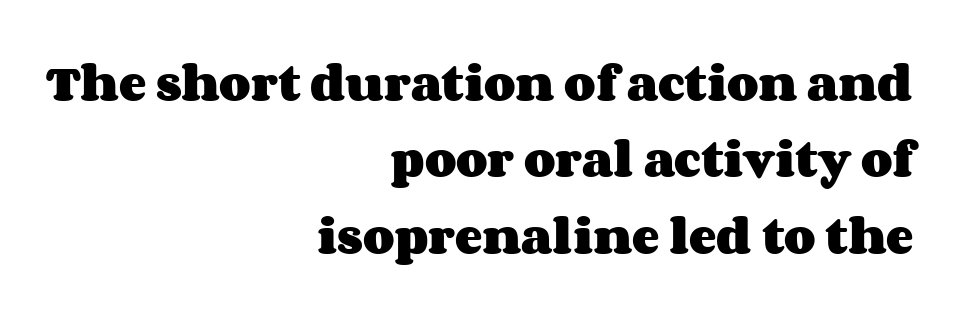
It's the straight-up-and-down kind of type. The foot of each line stays bare and open. Caption: standard tracking, unaltered. The characters look thick and weighty, a clear bold.
